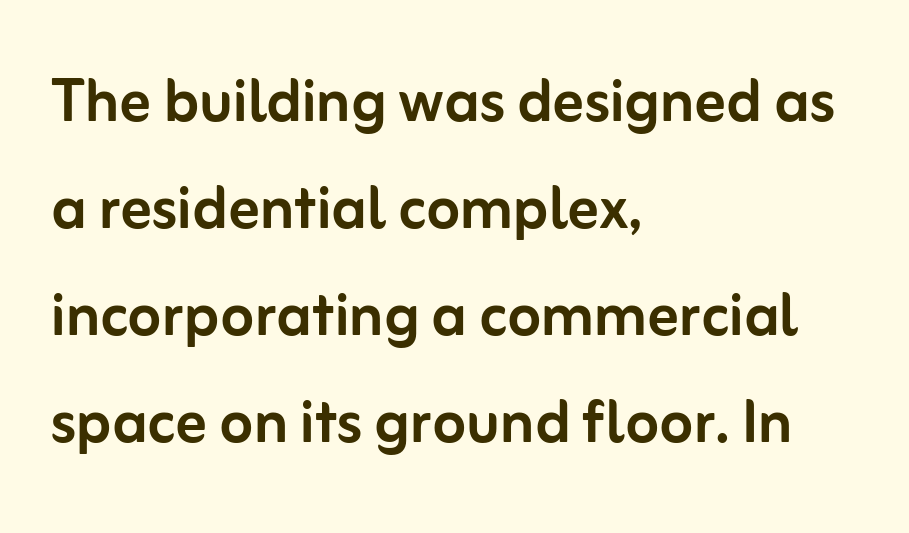
Q: Is the text italic (slanted)? A: No, it is upright.
Q: Is the typeface a serif or a sans-serif typeface? A: Sans-serif.
Q: Is the text underlined? A: No.
Q: How is the paragraph aligned? A: Left-aligned.
Q: Is the spacing between letters normal or unusually wide? A: Normal.
Q: Is the spacing between lines tight, normal or loose? A: Normal.
Q: Width (condensed, normal, or wide)? A: Normal.
Q: Stroke contrast? A: Low.
Q: x-height? A: Medium.
Q: Monospaced? A: No.
